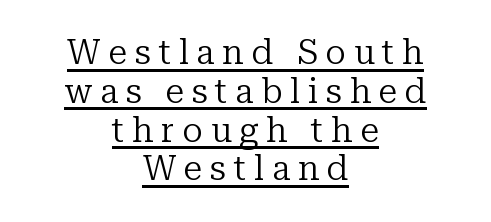
Q: Is the text bold? A: No.
Q: Is the text italic (slanted)? A: No, it is upright.
Q: Is the typeface a serif or a sans-serif typeface? A: Serif.
Q: Is the text underlined? A: Yes.
Q: How is the paragraph aligned? A: Centered.
Q: Is the spacing between letters normal or unusually wide? A: Unusually wide.
Q: Is the spacing between lines tight, normal or loose? A: Tight.
Q: Width (condensed, normal, or wide)? A: Normal.
Q: Stroke contrast? A: Low.
Q: x-height? A: Medium.
Q: Monospaced? A: No.
